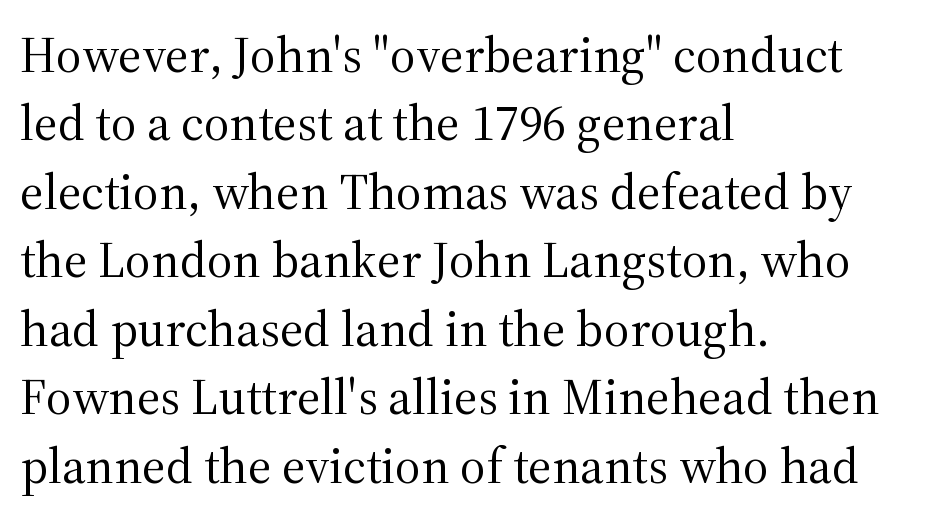
The image shows 50 px regular-weight serif type, upright; set left-aligned, normal line spacing (1.37x), normal letter spacing, not underlined; medium stroke contrast and a medium x-height.
